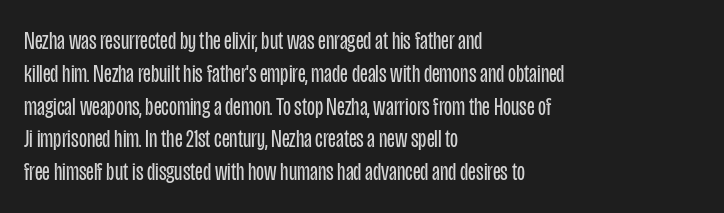
Q: Is the text bold? A: No.
Q: Is the text italic (slanted)? A: No, it is upright.
Q: Is the text underlined? A: No.
Q: How is the paragraph aligned? A: Left-aligned.
Q: Is the spacing between letters normal or unusually wide? A: Normal.
Q: Is the spacing between lines tight, normal or loose? A: Normal.
